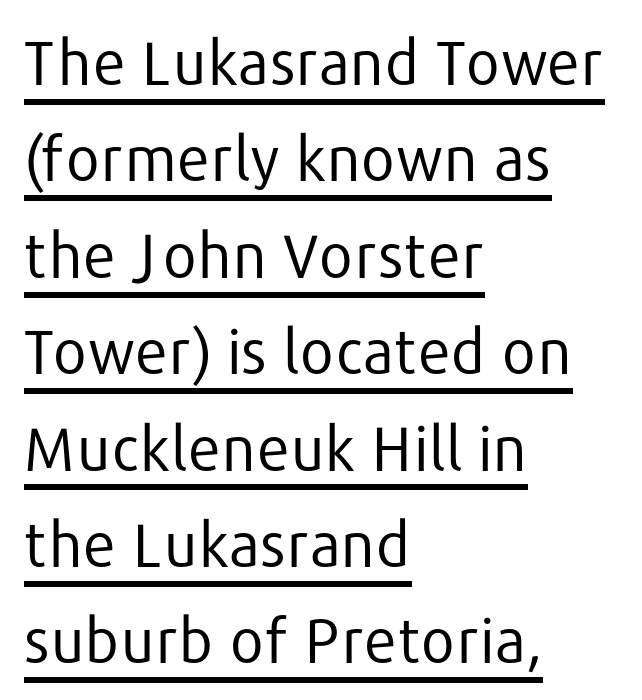
Q: Is the text bold? A: No.
Q: Is the text italic (slanted)? A: No, it is upright.
Q: Is the typeface a serif or a sans-serif typeface? A: Sans-serif.
Q: Is the text underlined? A: Yes.
Q: How is the paragraph aligned? A: Left-aligned.
Q: Is the spacing between letters normal or unusually wide? A: Normal.
Q: Is the spacing between lines tight, normal or loose? A: Normal.
Q: Width (condensed, normal, or wide)? A: Normal.
Q: Stroke contrast? A: Low.
Q: x-height? A: Medium.
Q: Monospaced? A: No.
